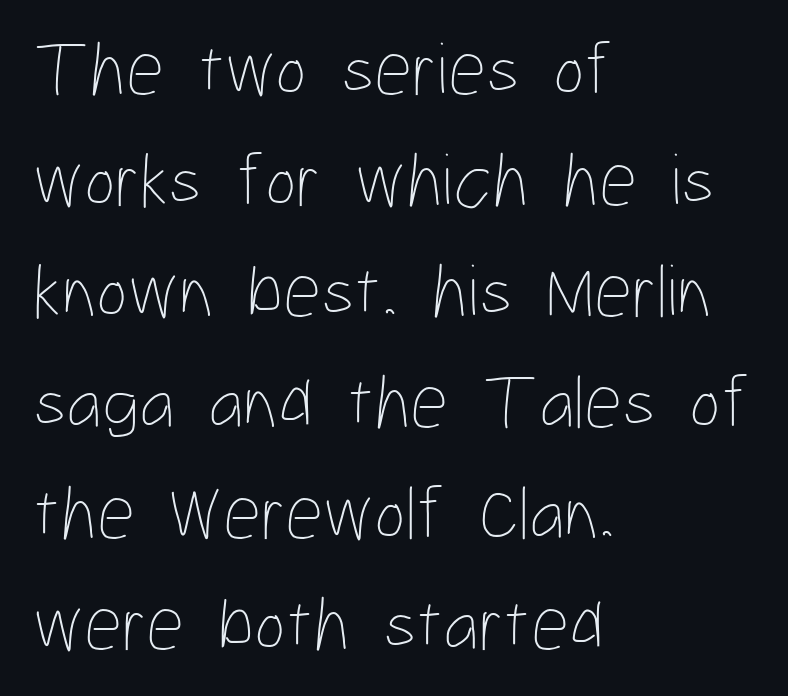
{"italic": "no", "bold": "no", "weight": "thin", "width": "condensed", "stroke_contrast": "low", "x_height": "medium", "monospaced": "no", "underline": "no", "align": "left", "line_spacing": "normal", "line_spacing_ratio": 1.48, "letter_spacing": "normal", "letter_spacing_em": 0.0, "glyph_px": 75}
